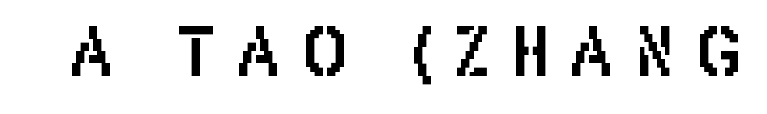
The image shows 67 px condensed sans-serif type, upright; set unusually wide letter spacing (+0.33 em), not underlined; low stroke contrast and a large x-height.
